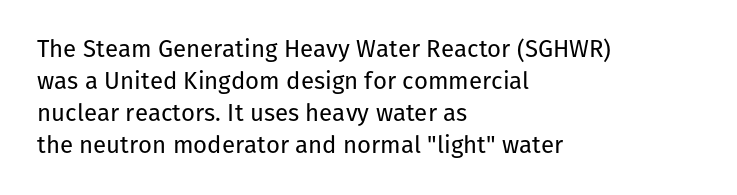
A bare baseline throughout the passage. Does the lettering tilt? It doesn't — this is upright. Leftover space on each line is placed entirely after the last word. Regarding leading, the lines here are spaced in the standard way. Inter-character spacing is left at the font's built-in metrics. Compared with a typical body face, this is equally light or lighter still.
